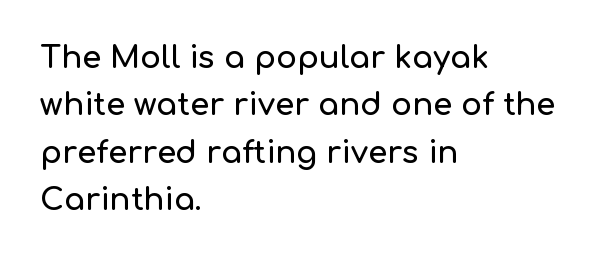
Q: Is the text italic (slanted)? A: No, it is upright.
Q: Is the typeface a serif or a sans-serif typeface? A: Sans-serif.
Q: Is the text underlined? A: No.
Q: How is the paragraph aligned? A: Left-aligned.
Q: Is the spacing between letters normal or unusually wide? A: Normal.
Q: Is the spacing between lines tight, normal or loose? A: Normal.
Q: Width (condensed, normal, or wide)? A: Normal.
Q: Stroke contrast? A: Low.
Q: x-height? A: Medium.
Q: Monospaced? A: No.
